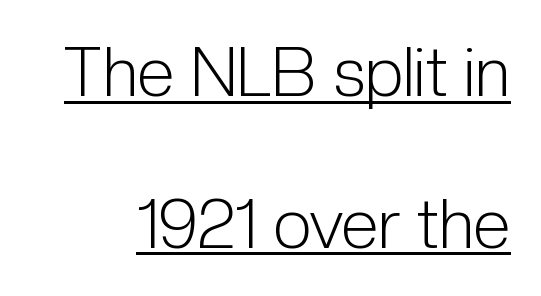
The image shows 68 px light, condensed sans-serif type, upright; set loose line spacing (2.23x), normal letter spacing, underlined; low stroke contrast and a medium x-height.
